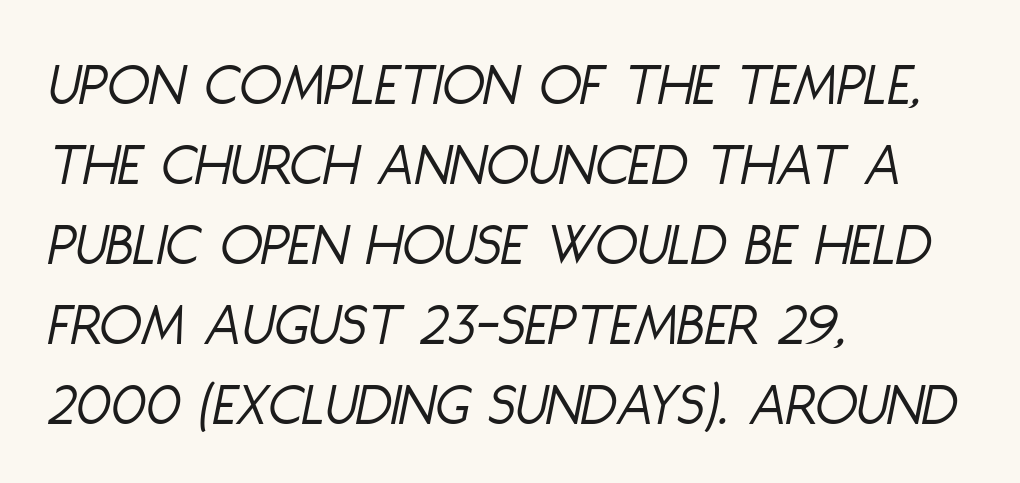
The image shows 62 px light, condensed type, italic (leaning right); set left-aligned, normal line spacing (1.29x), normal letter spacing, not underlined; low stroke contrast and a large x-height.
